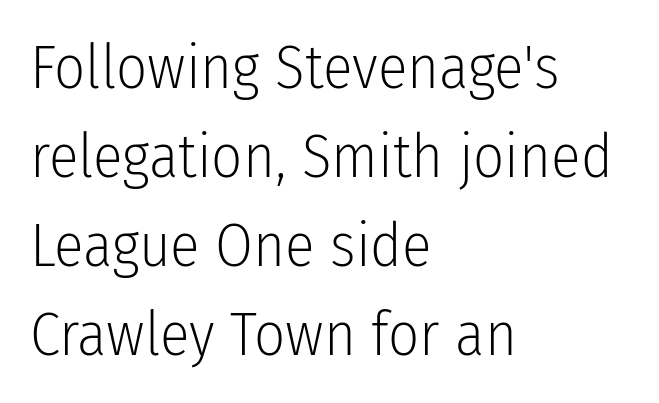
Underline: absent. A typesetter would call this zero additional tracking. This block has exactly the height ordinary leading produces. No extra ink here — the face is not bold.
